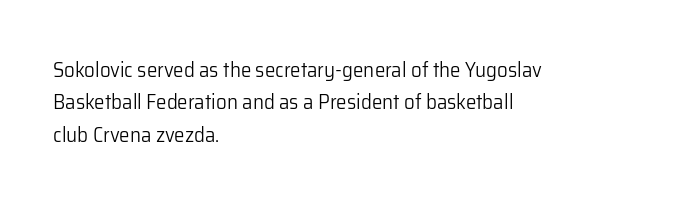
Q: Is the text bold? A: No.
Q: Is the text italic (slanted)? A: No, it is upright.
Q: Is the text underlined? A: No.
Q: How is the paragraph aligned? A: Left-aligned.
Q: Is the spacing between letters normal or unusually wide? A: Normal.
Q: Is the spacing between lines tight, normal or loose? A: Normal.
